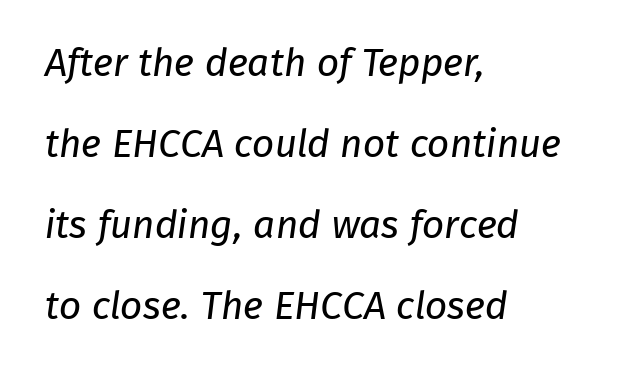
Weight: not bold — regular or lighter. These lines are rendered in a variable-pitch font. A student would call this left alignment; a typographer would say flush left, rag right. The vertical gap from one line to the next is large.
